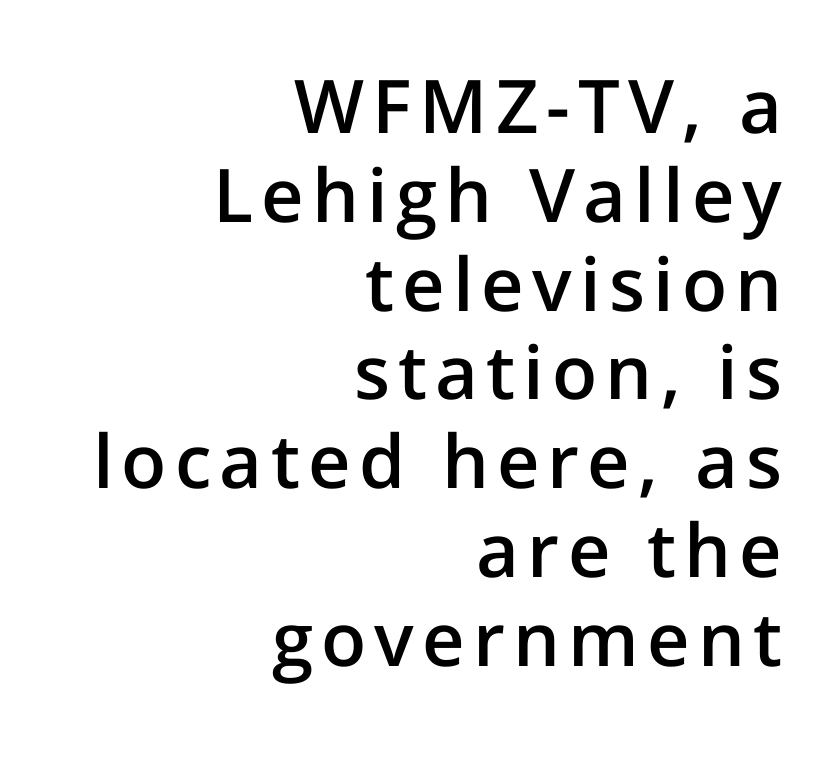
{"serif": "no", "italic": "no", "bold": "semi", "weight": "semibold", "width": "normal", "stroke_contrast": "low", "x_height": "medium", "monospaced": "no", "underline": "no", "align": "right", "line_spacing_ratio": 1.2, "glyph_px": 74}
